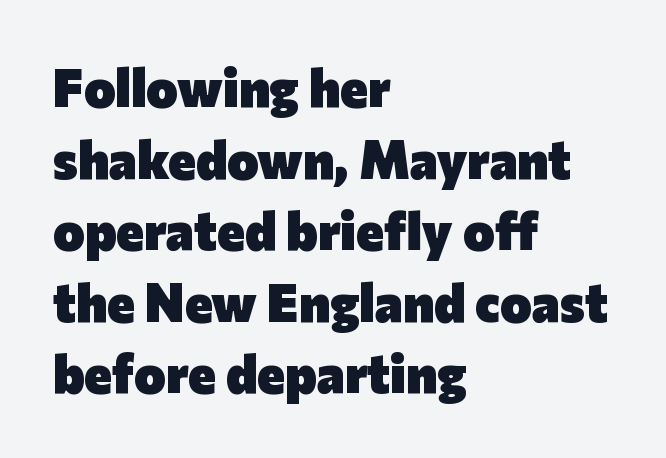
Q: Is the text bold? A: Yes.
Q: Is the text italic (slanted)? A: No, it is upright.
Q: Is the typeface a serif or a sans-serif typeface? A: Sans-serif.
Q: Is the text underlined? A: No.
Q: How is the paragraph aligned? A: Left-aligned.
Q: Is the spacing between letters normal or unusually wide? A: Normal.
Q: Is the spacing between lines tight, normal or loose? A: Normal.
Q: Width (condensed, normal, or wide)? A: Normal.
Q: Stroke contrast? A: Low.
Q: x-height? A: Medium.
Q: Monospaced? A: No.
